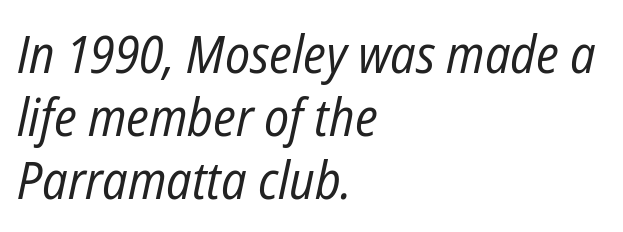
The image shows 52 px regular-weight, condensed type, italic (leaning right); set left-aligned, line spacing 1.21x, normal letter spacing, not underlined; low stroke contrast and a medium x-height.
